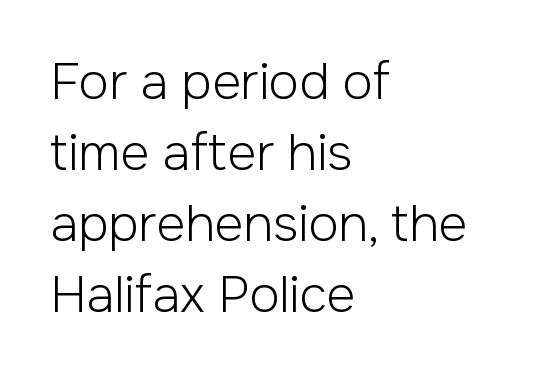
This rendering employs a face without finishing strokes, i.e., a sans-serif. Each letter keeps its own natural width here, so spacing adapts to shape. Stroke mass is kept to a normal reading level or below. Notice how the passage keeps a crisp vertical edge on the left only.
